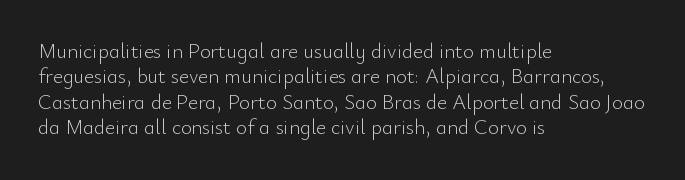
The image shows 21 px text type, upright; set left-aligned, line spacing 1.21x, normal letter spacing, not underlined.
